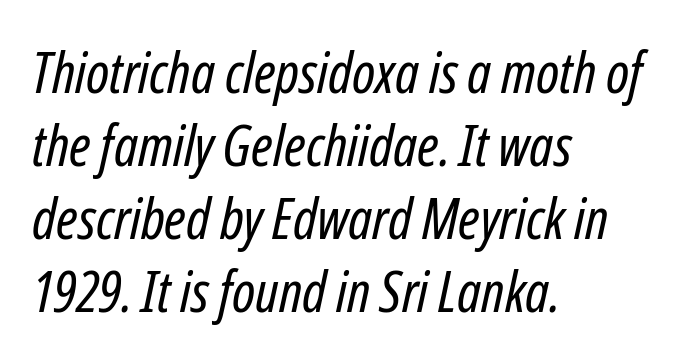
Q: Is the text bold? A: No.
Q: Is the text italic (slanted)? A: Yes, it leans right by about 12 degrees.
Q: Is the text underlined? A: No.
Q: How is the paragraph aligned? A: Left-aligned.
Q: Is the spacing between letters normal or unusually wide? A: Normal.
Q: Is the spacing between lines tight, normal or loose? A: Normal.
Q: Width (condensed, normal, or wide)? A: Condensed.
Q: Stroke contrast? A: Low.
Q: x-height? A: Medium.
Q: Monospaced? A: No.
